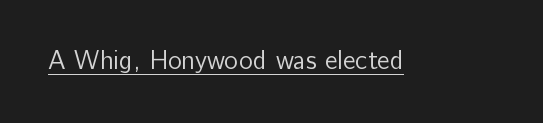
{"italic": "no", "bold": "no", "underline": "yes", "letter_spacing": "normal", "letter_spacing_em": 0.0, "glyph_px": 26}
